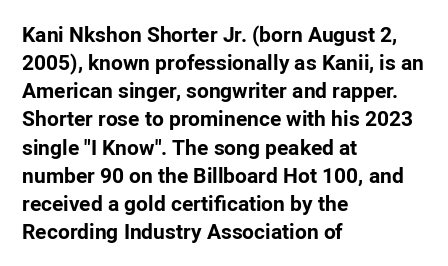
Q: Is the text bold? A: Yes.
Q: Is the text italic (slanted)? A: No, it is upright.
Q: Is the text underlined? A: No.
Q: How is the paragraph aligned? A: Left-aligned.
Q: Is the spacing between letters normal or unusually wide? A: Normal.
Q: Is the spacing between lines tight, normal or loose? A: Normal.
